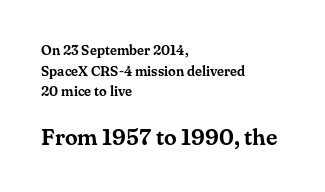
The image shows 23 px text type, upright; set left-aligned, normal line spacing (1.48x), normal letter spacing, not underlined; the second (bottom) block is 1.64x larger.
